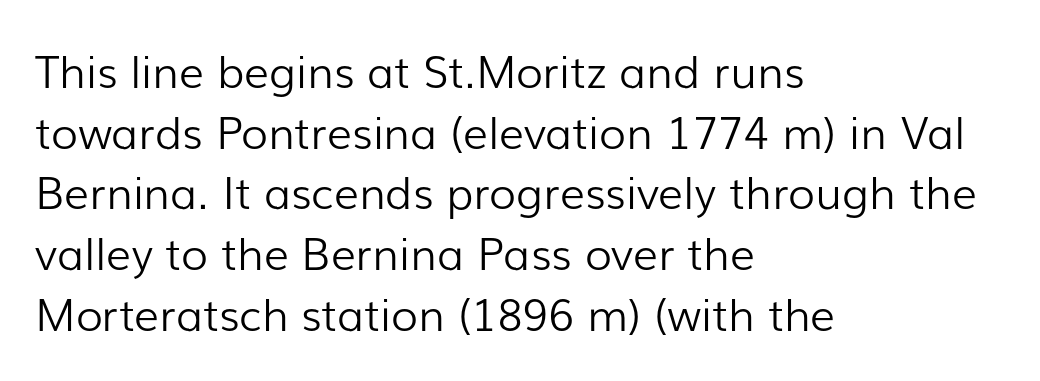
The image shows 44 px light sans-serif type, upright; set left-aligned, normal line spacing (1.38x), normal letter spacing, not underlined; low stroke contrast and a medium x-height.
